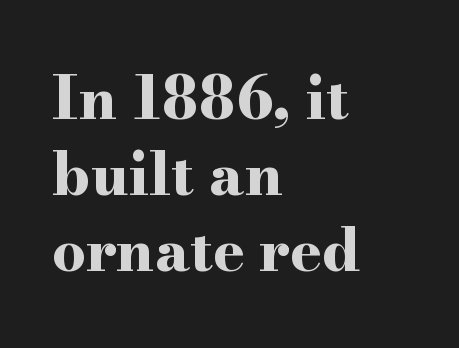
How would I describe the line gaps? Plain and ordinary. How are the letters spaced? Ordinarily, with no added tracking. Caption: multi-line text, flush left, ragged right. Letterform terminals end in serifs throughout the passage. The words here are not underlined. Thick stems and heavy bowls — unmistakably bold.
